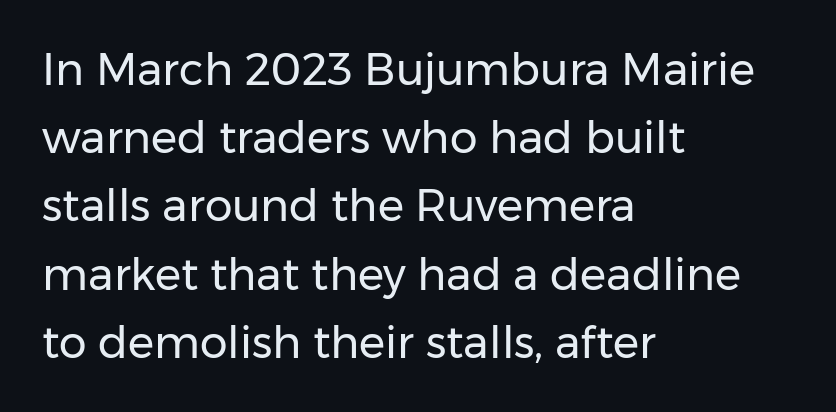
The image shows 44 px regular-weight sans-serif type, upright; set left-aligned, normal line spacing (1.55x), normal letter spacing, not underlined; low stroke contrast and a medium x-height.
